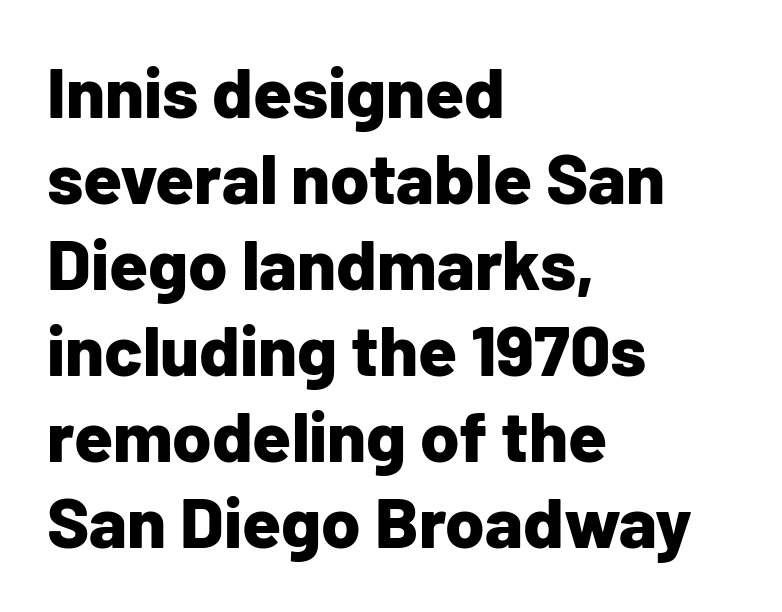
Q: Is the text bold? A: Yes.
Q: Is the text italic (slanted)? A: No, it is upright.
Q: Is the typeface a serif or a sans-serif typeface? A: Sans-serif.
Q: Is the text underlined? A: No.
Q: How is the paragraph aligned? A: Left-aligned.
Q: Is the spacing between letters normal or unusually wide? A: Normal.
Q: Width (condensed, normal, or wide)? A: Normal.
Q: Stroke contrast? A: Low.
Q: x-height? A: Medium.
Q: Monospaced? A: No.
